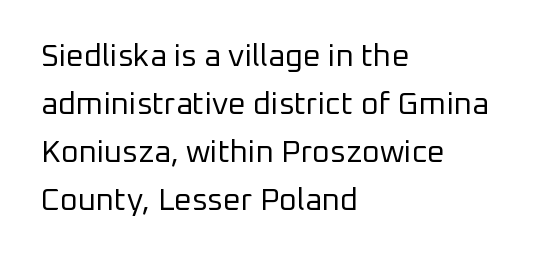
The foot of each line stays bare and open. Heft: none added — not bold. The passage shown is typed in a proportional face where columns would drift. The letters carry no serifs — their stems end cleanly without finishing strokes.
